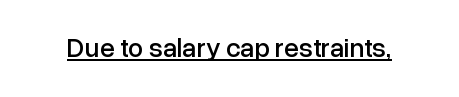
{"italic": "no", "underline": "yes", "letter_spacing": "normal", "letter_spacing_em": 0.0, "glyph_px": 27}
